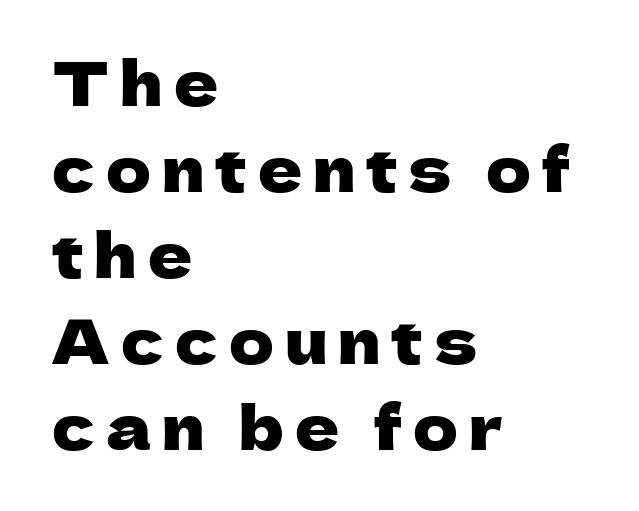
Horizontal alignment here is leftward, the default for most running prose. Normally led — the rows are evenly, conventionally spaced. Honestly, there is no underline to notice here at all. In terms of letterform style, serifs are entirely absent. Varying glyph widths throughout — classic text-font behaviour. Posture: vertical.
